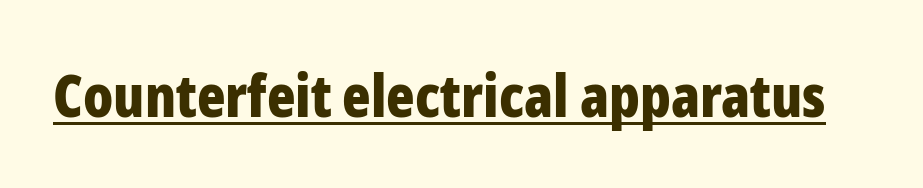
The image shows 59 px bold, condensed sans-serif type, upright; set normal letter spacing, underlined; low stroke contrast and a medium x-height.
